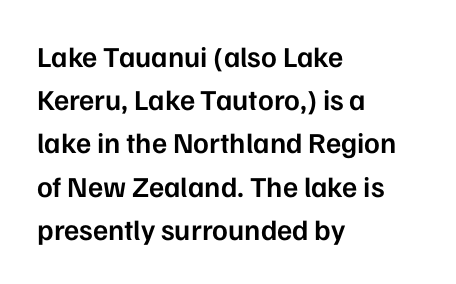
The image shows 29 px semibold sans-serif type, upright; set left-aligned, normal line spacing (1.49x), normal letter spacing, not underlined; low stroke contrast and a medium x-height.
